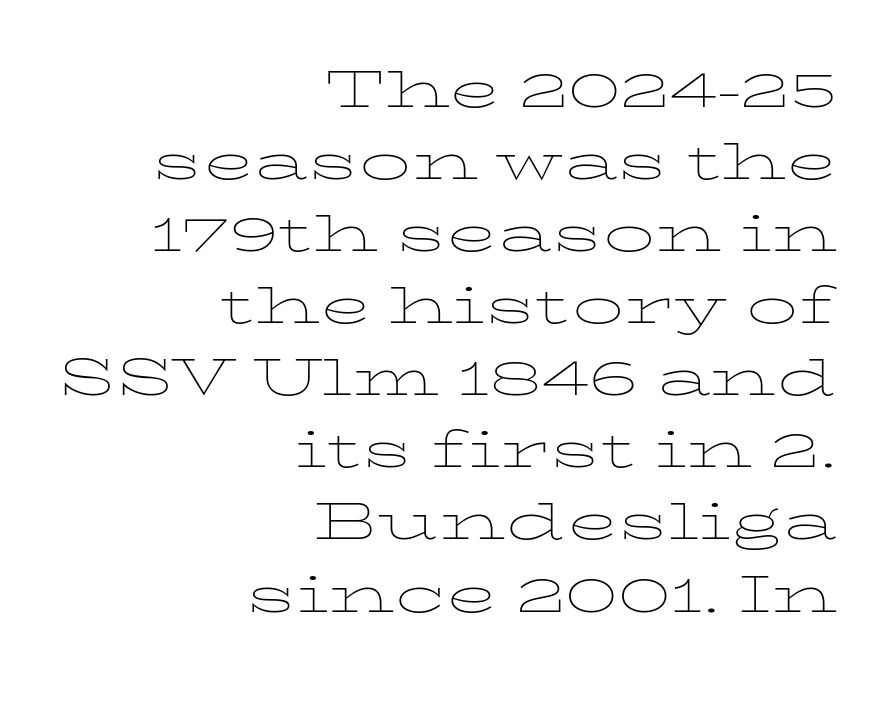
{"italic": "no", "bold": "no", "weight": "thin", "width": "wide", "stroke_contrast": "low", "x_height": "medium", "monospaced": "no", "underline": "no", "align": "right", "line_spacing": "tight", "line_spacing_ratio": 1.06, "letter_spacing": "normal", "letter_spacing_em": 0.0, "glyph_px": 68}
